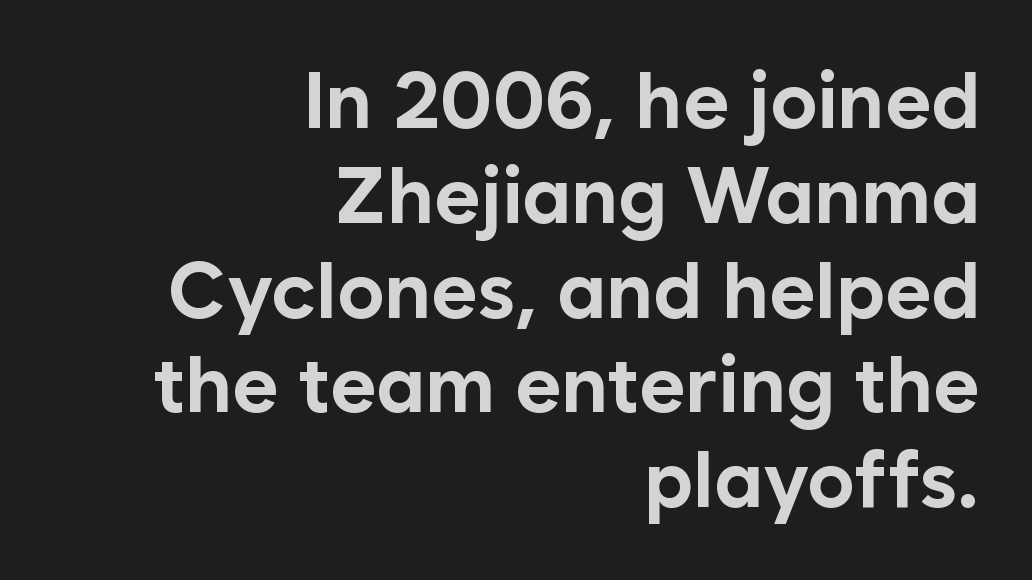
Each glyph is drawn with heavy, bold strokes. Horizontally, the lines are justified to the trailing edge only. These lines are rendered in a variable-pitch font. Honestly, the letter spacing is just normal — you wouldn't notice it. The type sits square on the baseline with zero lean. A sans-serif font was chosen for this passage.
